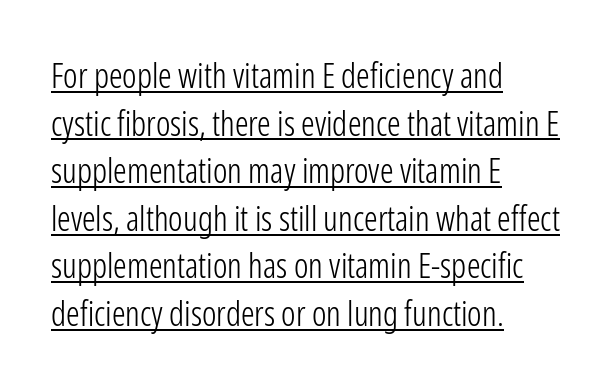
Each new line begins a customary step beneath the previous one. There is no visible air inserted between adjacent glyphs. This sample is left-justified, so line endings fall wherever the words run out. The strokes carry an ordinary text weight at most. Does a line run under the words? Yes, clearly.
